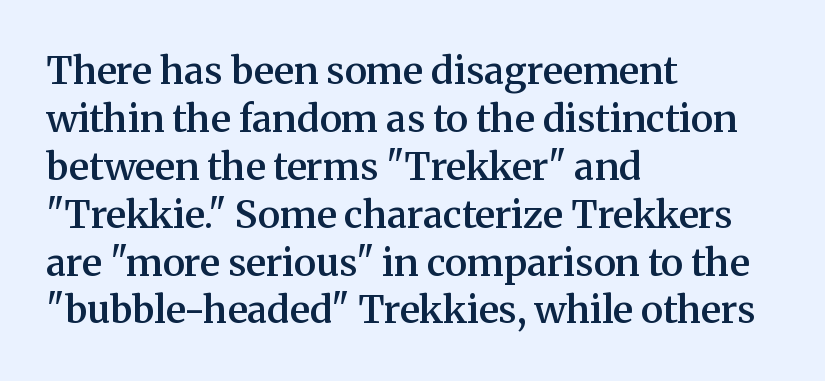
Small tapered or slab feet sit at the stroke ends, so this counts as serif. Italic? Not at all — the glyphs are vertical. The space beneath each line is pristine and unruled. A semibold gives these letters moderate extra thickness, short of bold. Horizontal bands of white between lines are of average thickness.
